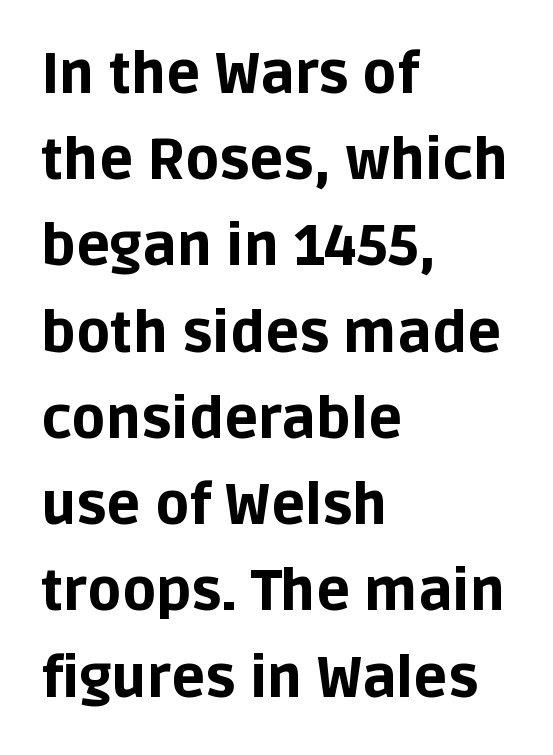
Q: Is the text bold? A: Yes.
Q: Is the text italic (slanted)? A: No, it is upright.
Q: Is the typeface a serif or a sans-serif typeface? A: Sans-serif.
Q: Is the text underlined? A: No.
Q: How is the paragraph aligned? A: Left-aligned.
Q: Is the spacing between letters normal or unusually wide? A: Normal.
Q: Is the spacing between lines tight, normal or loose? A: Normal.
Q: Width (condensed, normal, or wide)? A: Normal.
Q: Stroke contrast? A: Low.
Q: x-height? A: Large.
Q: Monospaced? A: No.
